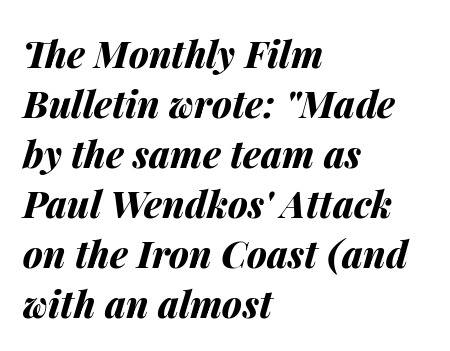
The image shows 37 px bold type, italic (leaning right); set left-aligned, normal line spacing (1.35x), normal letter spacing, not underlined; medium stroke contrast and a medium x-height.
